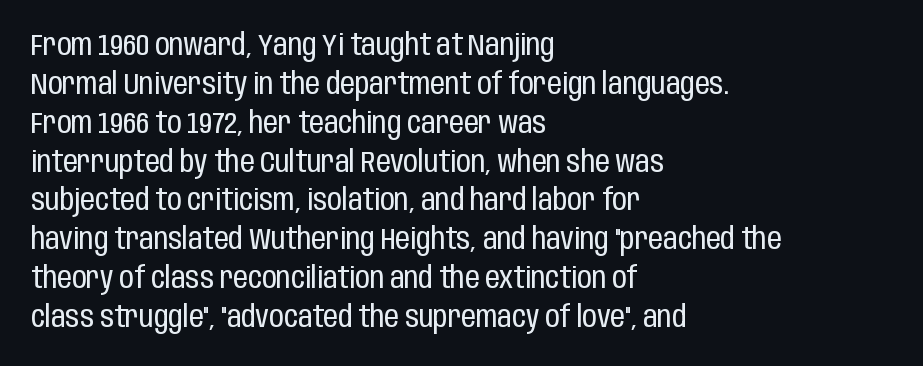
Q: Is the text bold? A: No.
Q: Is the text italic (slanted)? A: No, it is upright.
Q: Is the typeface a serif or a sans-serif typeface? A: Sans-serif.
Q: Is the text underlined? A: No.
Q: How is the paragraph aligned? A: Left-aligned.
Q: Is the spacing between letters normal or unusually wide? A: Normal.
Q: Is the spacing between lines tight, normal or loose? A: Normal.
Q: Width (condensed, normal, or wide)? A: Condensed.
Q: Stroke contrast? A: Low.
Q: x-height? A: Large.
Q: Monospaced? A: No.
